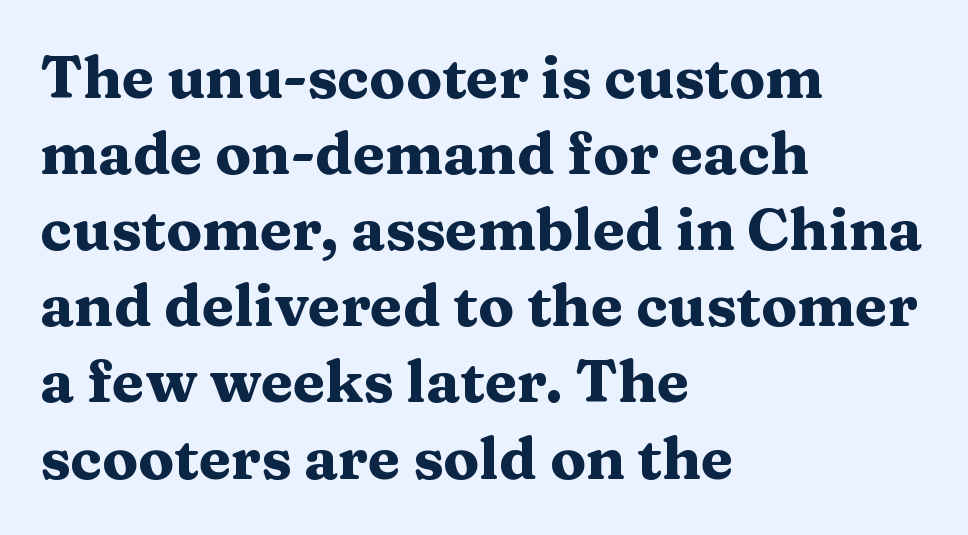
A typesetter would mark this as roman, not italic. How would I describe the line gaps? Plain and ordinary. Lines of text with bare space underneath. Notice how the passage keeps a crisp vertical edge on the left only. Letterform terminals end in serifs throughout the passage. Heft: maximum for text — a bold.
